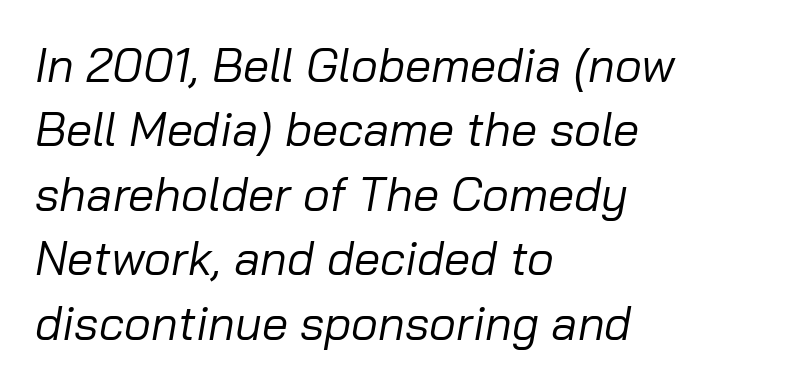
Designer's note — italics engaged. Stems here are at most as thick as an everyday book face. Nothing unusual about the tracking: characters are spaced as the font intends. Visually the block forms a straight wall on the left and a jagged coastline on the right. Anything drawn beneath the words? Only blank space. Students, observe: this is what conventionally led text looks like.
